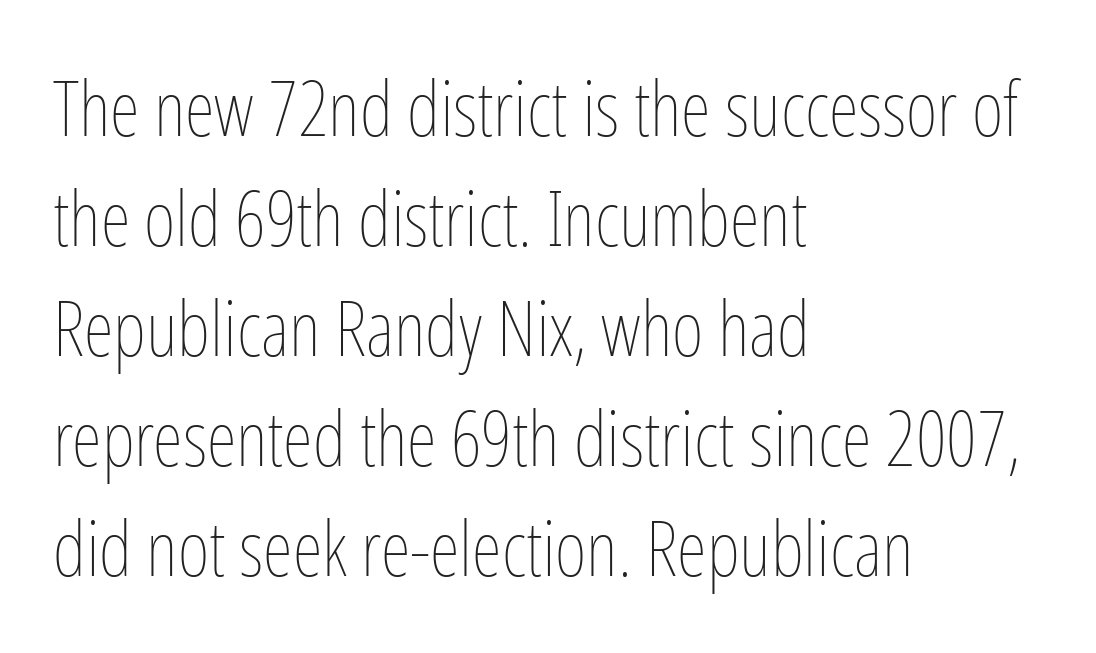
Q: Is the text bold? A: No.
Q: Is the text italic (slanted)? A: No, it is upright.
Q: Is the text underlined? A: No.
Q: How is the paragraph aligned? A: Left-aligned.
Q: Is the spacing between letters normal or unusually wide? A: Normal.
Q: Is the spacing between lines tight, normal or loose? A: Normal.
Q: Width (condensed, normal, or wide)? A: Condensed.
Q: Stroke contrast? A: Low.
Q: x-height? A: Medium.
Q: Monospaced? A: No.
